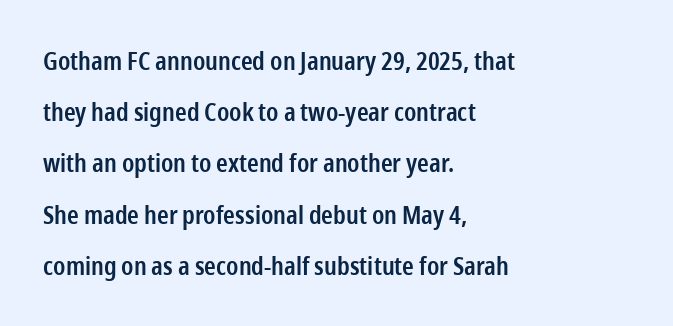
The image shows 25 px text type, upright; set left-aligned, loose line spacing (2.05x), normal letter spacing, not underlined.
